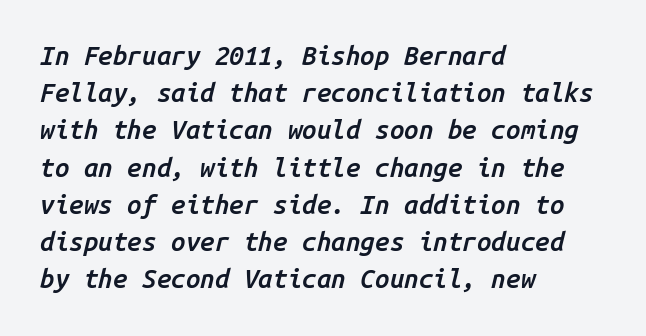
{"italic": "yes", "lean": "right", "slant_degrees": 14, "bold": "semi", "underline": "no", "align": "left", "line_spacing": "normal", "line_spacing_ratio": 1.43, "letter_spacing": "normal", "letter_spacing_em": 0.0, "glyph_px": 26}
